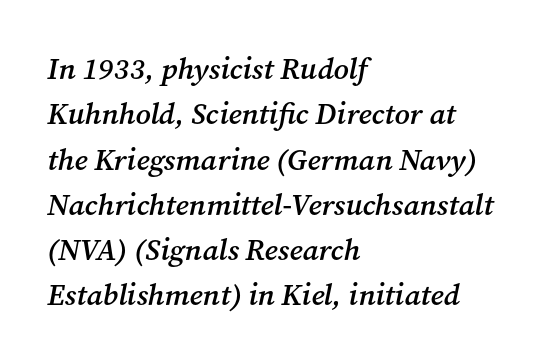
The image shows 30 px semibold serif type, italic (leaning right); set left-aligned, normal line spacing (1.51x), normal letter spacing, not underlined; medium stroke contrast and a medium x-height.
